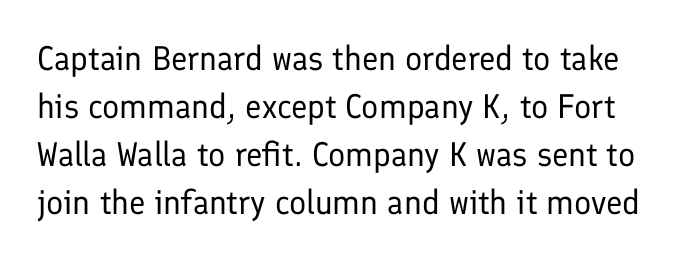
Q: Is the text bold? A: No.
Q: Is the text italic (slanted)? A: No, it is upright.
Q: Is the typeface a serif or a sans-serif typeface? A: Sans-serif.
Q: Is the text underlined? A: No.
Q: Is the spacing between letters normal or unusually wide? A: Normal.
Q: Is the spacing between lines tight, normal or loose? A: Normal.
Q: Width (condensed, normal, or wide)? A: Normal.
Q: Stroke contrast? A: Low.
Q: x-height? A: Medium.
Q: Monospaced? A: No.
